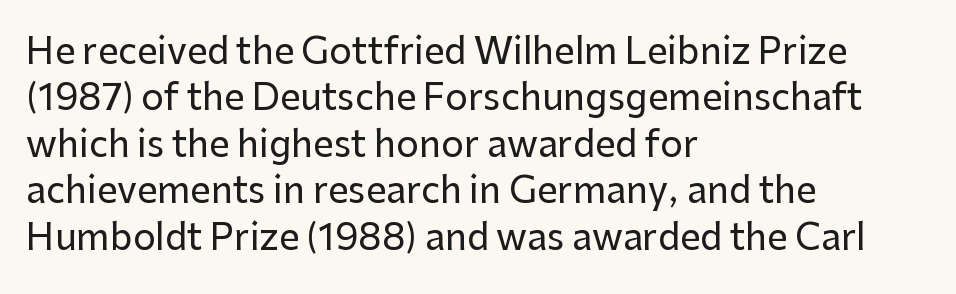
Q: Is the text italic (slanted)? A: No, it is upright.
Q: Is the typeface a serif or a sans-serif typeface? A: Sans-serif.
Q: Is the text underlined? A: No.
Q: How is the paragraph aligned? A: Left-aligned.
Q: Is the spacing between letters normal or unusually wide? A: Normal.
Q: Is the spacing between lines tight, normal or loose? A: Normal.
Q: Width (condensed, normal, or wide)? A: Normal.
Q: Stroke contrast? A: Low.
Q: x-height? A: Medium.
Q: Monospaced? A: No.
